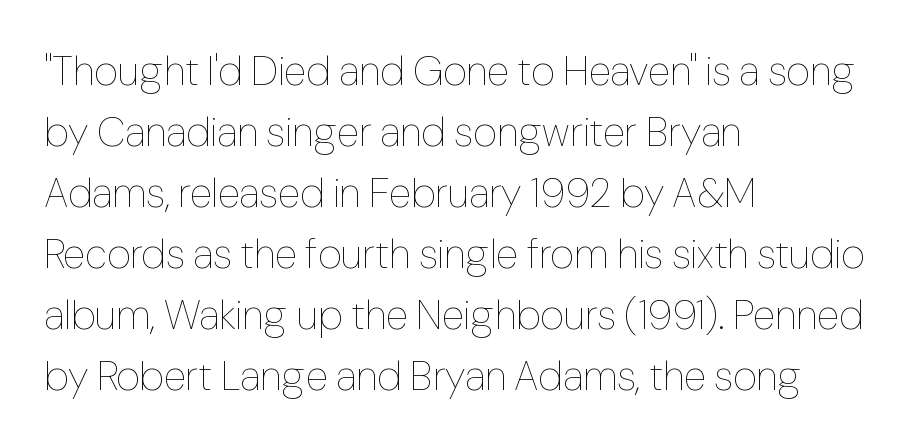
{"italic": "no", "bold": "no", "weight": "thin", "width": "normal", "stroke_contrast": "low", "x_height": "medium", "monospaced": "no", "underline": "no", "align": "left", "line_spacing": "normal", "line_spacing_ratio": 1.49, "letter_spacing": "normal", "letter_spacing_em": 0.0, "glyph_px": 41}
